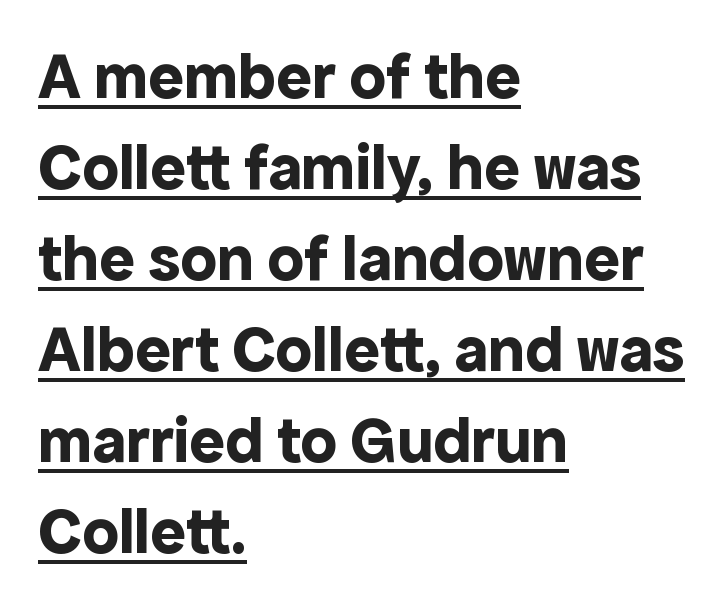
Do the characters align in a grid? No, the font is proportional. Set as a true bold cut, around the 700 mark. Has an underline been added? It has. Glyph-to-glyph distance matches everyday printed text. The letters stand upright; this is a roman face.
